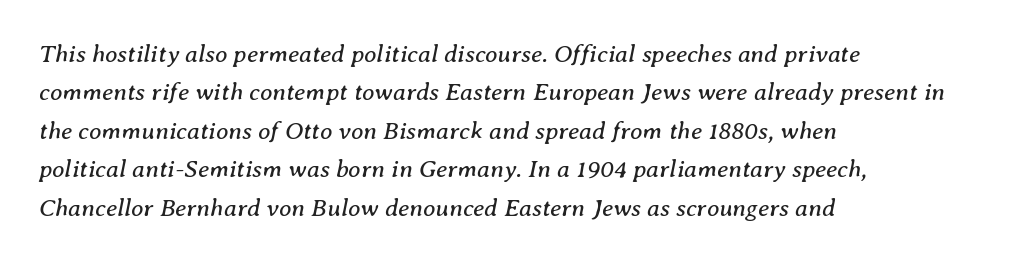
The passage shown leans; its letterforms are oblique. These lines sit exactly where default settings would place them. A clean baseline with only descenders dipping below it. The line texture is even and compact thanks to regular tracking.
